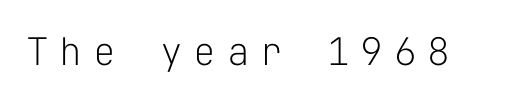
{"serif": "no", "italic": "no", "bold": "no", "weight": "light", "width": "normal", "stroke_contrast": "low", "x_height": "medium", "monospaced": "yes", "underline": "no", "letter_spacing": "wide", "letter_spacing_em": 0.28, "glyph_px": 38}
